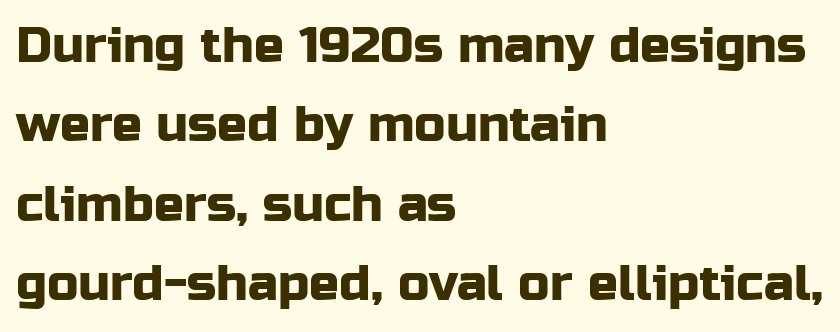
{"serif": "no", "italic": "no", "width": "normal", "stroke_contrast": "low", "x_height": "medium", "monospaced": "no", "underline": "no", "align": "left", "line_spacing": "normal", "line_spacing_ratio": 1.59, "letter_spacing": "normal", "letter_spacing_em": 0.0, "glyph_px": 50}
